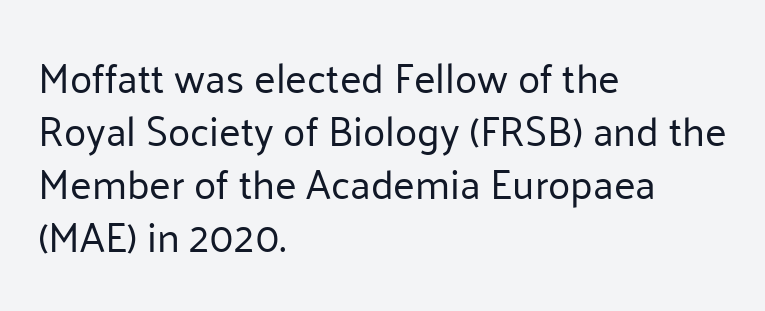
{"serif": "no", "italic": "no", "bold": "no", "weight": "regular", "width": "normal", "stroke_contrast": "low", "x_height": "medium", "monospaced": "no", "underline": "no", "align": "left", "line_spacing": "normal", "line_spacing_ratio": 1.29, "letter_spacing": "normal", "letter_spacing_em": 0.0, "glyph_px": 41}
